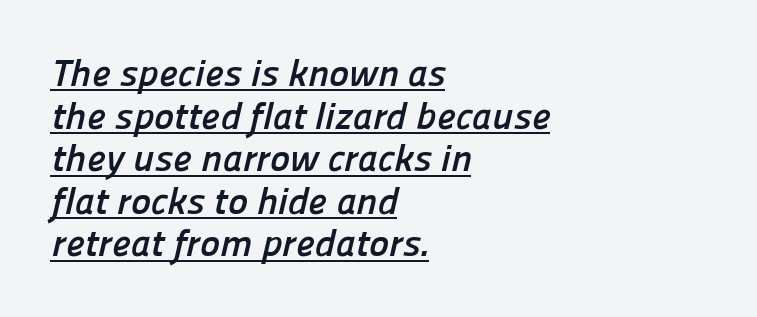
The image shows 38 px semibold sans-serif type; set left-aligned, tight line spacing (1.12x), normal letter spacing, underlined; low stroke contrast and a medium x-height.
